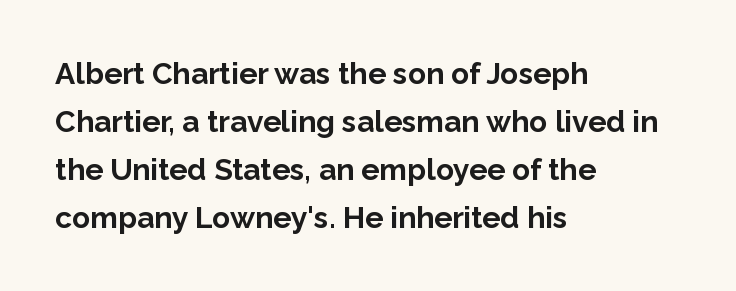
Q: Is the text bold? A: Yes.
Q: Is the text italic (slanted)? A: No, it is upright.
Q: Is the typeface a serif or a sans-serif typeface? A: Sans-serif.
Q: Is the text underlined? A: No.
Q: How is the paragraph aligned? A: Left-aligned.
Q: Is the spacing between letters normal or unusually wide? A: Normal.
Q: Is the spacing between lines tight, normal or loose? A: Normal.
Q: Width (condensed, normal, or wide)? A: Normal.
Q: Stroke contrast? A: Low.
Q: x-height? A: Medium.
Q: Monospaced? A: No.
